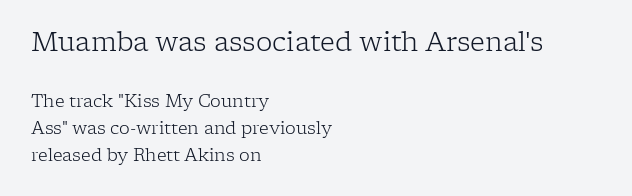
Q: Is the text bold? A: No.
Q: Is the text italic (slanted)? A: No, it is upright.
Q: Is the text underlined? A: No.
Q: How is the paragraph aligned? A: Left-aligned.
Q: Is the spacing between letters normal or unusually wide? A: Normal.
Q: Is the spacing between lines tight, normal or loose? A: Normal.
Q: Which block of text is set in a larger size, the first (top) or the second (bottom)? A: The first (top) one.
